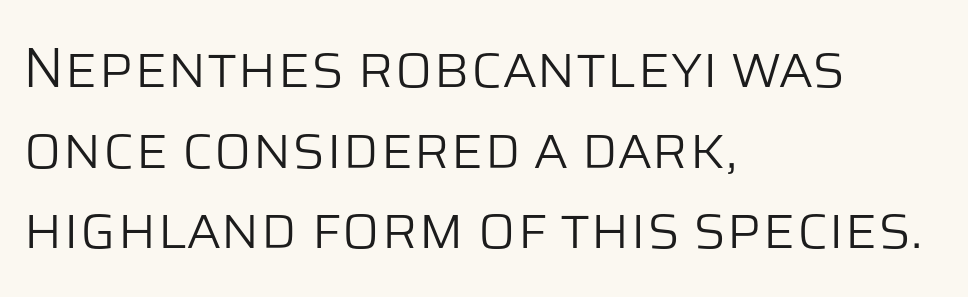
Q: Is the text bold? A: No.
Q: Is the text italic (slanted)? A: No, it is upright.
Q: Is the typeface a serif or a sans-serif typeface? A: Sans-serif.
Q: Is the text underlined? A: No.
Q: How is the paragraph aligned? A: Left-aligned.
Q: Is the spacing between letters normal or unusually wide? A: Normal.
Q: Is the spacing between lines tight, normal or loose? A: Normal.
Q: Width (condensed, normal, or wide)? A: Normal.
Q: Stroke contrast? A: Low.
Q: x-height? A: Large.
Q: Monospaced? A: No.
